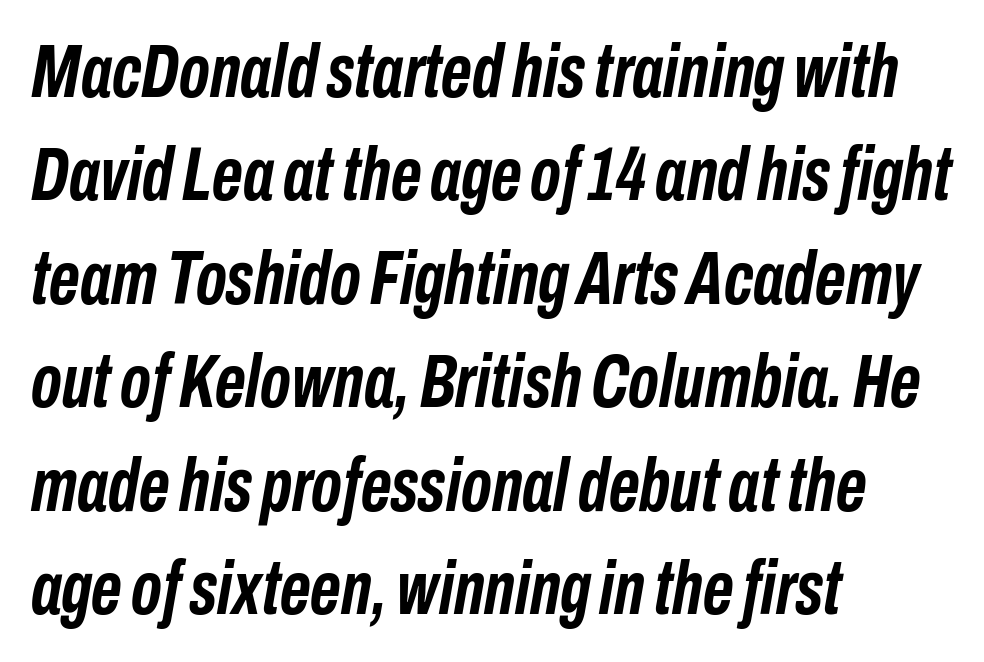
{"italic": "yes", "lean": "right", "slant_degrees": 10, "bold": "yes", "weight": "semibold", "width": "condensed", "stroke_contrast": "low", "x_height": "medium", "monospaced": "no", "underline": "no", "align": "left", "line_spacing": "normal", "line_spacing_ratio": 1.38, "letter_spacing": "normal", "letter_spacing_em": 0.0, "glyph_px": 75}
